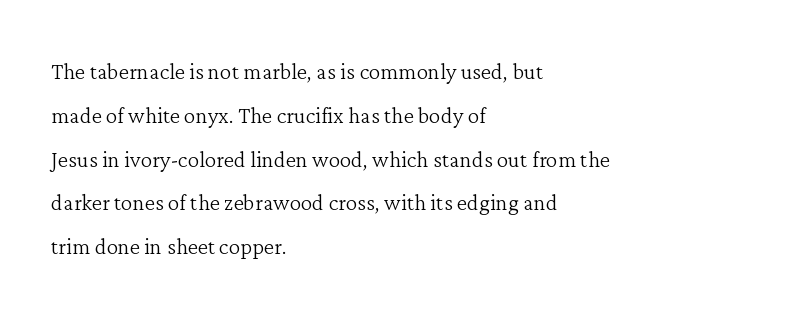
{"serif": "yes", "italic": "no", "bold": "no", "weight": "light", "width": "normal", "stroke_contrast": "low", "x_height": "medium", "monospaced": "no", "underline": "no", "align": "left", "line_spacing": "normal", "line_spacing_ratio": 1.51, "letter_spacing": "normal", "letter_spacing_em": 0.0, "glyph_px": 29}
